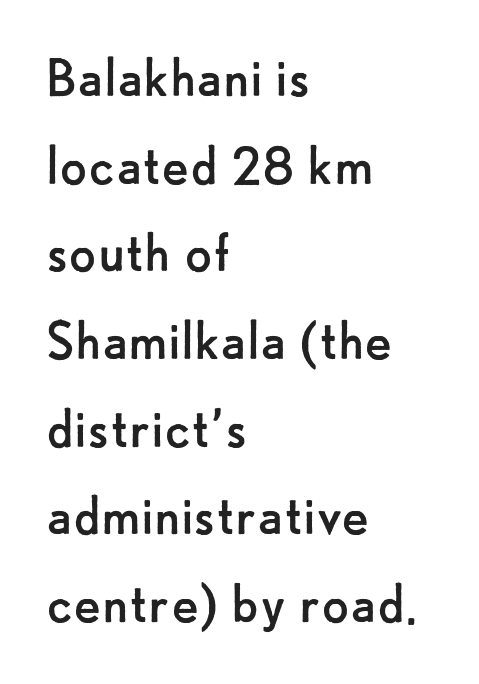
Q: Is the text bold? A: No.
Q: Is the text italic (slanted)? A: No, it is upright.
Q: Is the typeface a serif or a sans-serif typeface? A: Sans-serif.
Q: Is the text underlined? A: No.
Q: How is the paragraph aligned? A: Left-aligned.
Q: Is the spacing between letters normal or unusually wide? A: Normal.
Q: Is the spacing between lines tight, normal or loose? A: Normal.
Q: Width (condensed, normal, or wide)? A: Normal.
Q: Stroke contrast? A: Low.
Q: x-height? A: Small.
Q: Monospaced? A: No.
